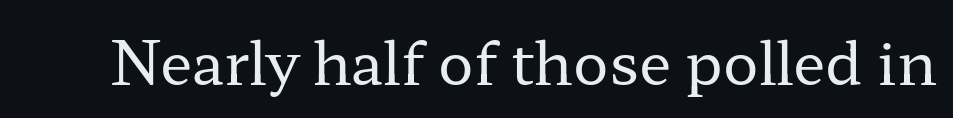
A light-to-regular cut is what we see here. The specimen omits any rule beneath the text block's lines. These lines were composed using upright roman letters. Tracking value appears to be zero — textbook default spacing. Classification — serif. The rendering uses natural spacing where letterforms have individual widths.
